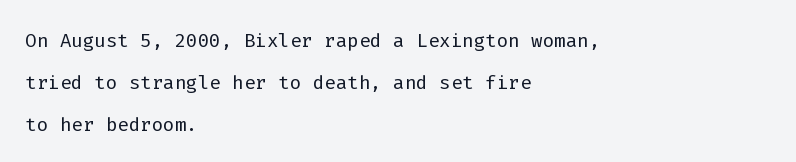
{"italic": "no", "bold": "no", "underline": "no", "align": "left", "line_spacing": "normal", "line_spacing_ratio": 1.55, "letter_spacing": "normal", "letter_spacing_em": 0.0, "glyph_px": 27}
